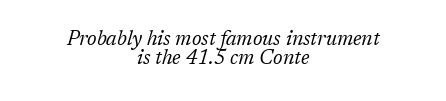
{"italic": "yes", "lean": "right", "slant_degrees": 17, "bold": "no", "underline": "no", "align": "center", "line_spacing": "tight", "line_spacing_ratio": 0.96, "letter_spacing": "normal", "letter_spacing_em": 0.0, "glyph_px": 20}
